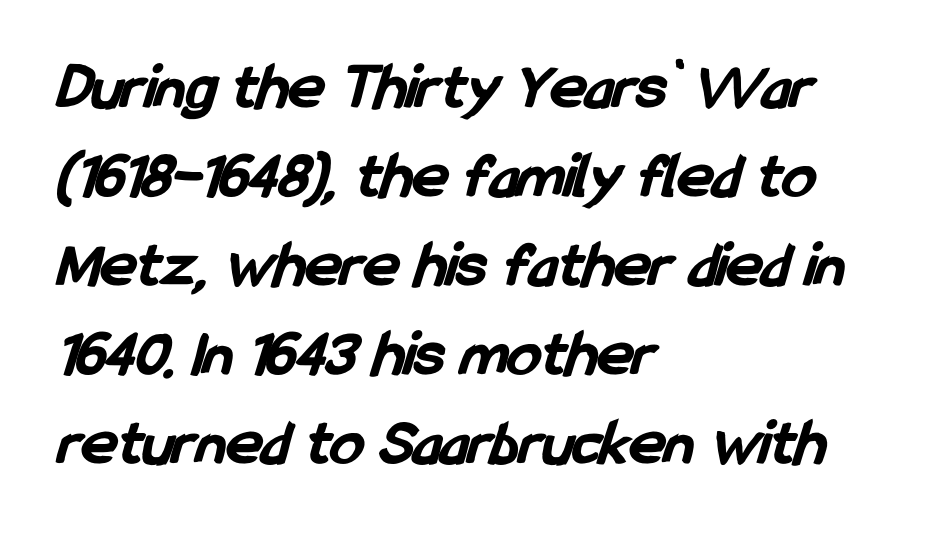
{"serif": "no", "bold": "yes", "weight": "bold", "width": "condensed", "stroke_contrast": "low", "x_height": "medium", "monospaced": "no", "underline": "no", "align": "left", "line_spacing": "normal", "line_spacing_ratio": 1.33, "letter_spacing": "normal", "letter_spacing_em": 0.0, "glyph_px": 67}
